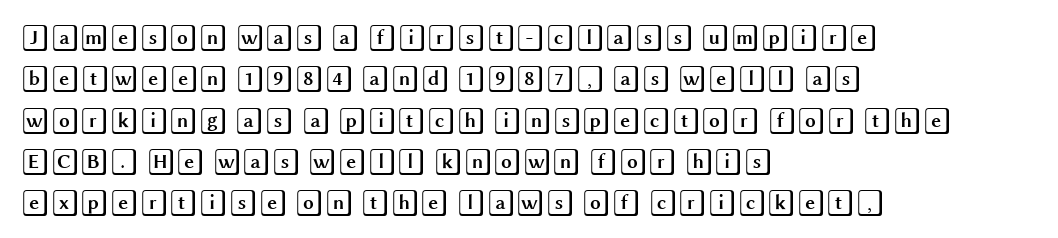
The image shows 27 px text type, upright; set left-aligned, normal line spacing (1.53x), normal letter spacing, not underlined.
